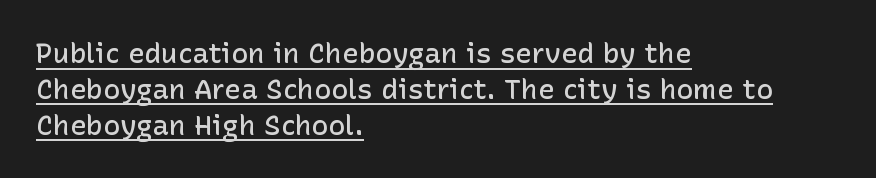
The image shows 28 px semibold sans-serif type, upright; set left-aligned, normal line spacing (1.28x), normal letter spacing, underlined; low stroke contrast and a medium x-height.
